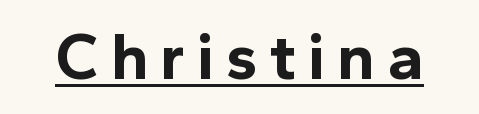
The image shows 66 px bold sans-serif type, upright; set underlined; a medium x-height.
